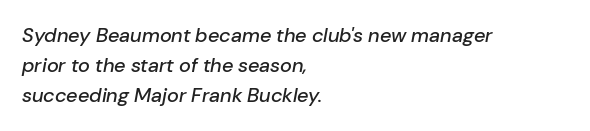
Bare-footed words on every line. The specimen reads as italic at a glance. No extra tracking has been applied to these lines. The passage shown stacks its lines at a standard gap. Each line starts at the same left margin while the right side varies.
